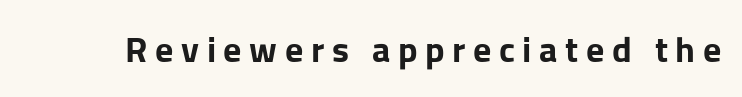
{"serif": "no", "italic": "no", "bold": "yes", "weight": "bold", "width": "normal", "stroke_contrast": "low", "x_height": "medium", "monospaced": "no", "underline": "no", "letter_spacing": "wide", "letter_spacing_em": 0.21, "glyph_px": 36}
